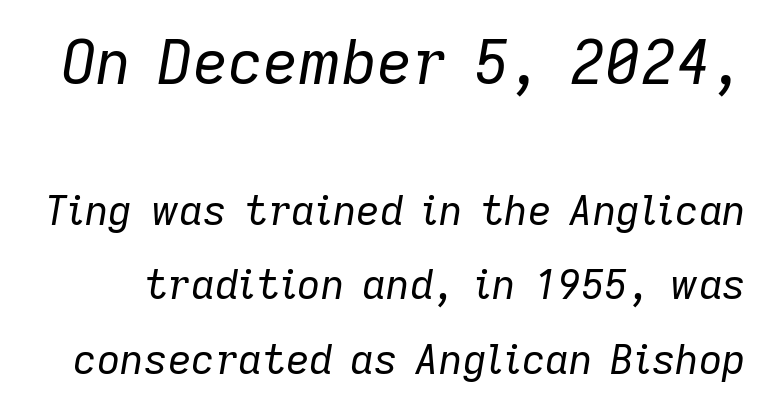
Q: Is the text bold? A: No.
Q: Is the text italic (slanted)? A: Yes, it leans right by about 9 degrees.
Q: Is the text underlined? A: No.
Q: Is the spacing between letters normal or unusually wide? A: Normal.
Q: Which block of text is set in a larger size, the first (top) or the second (bottom)? A: The first (top) one.
Q: Width (condensed, normal, or wide)? A: Normal.
Q: Stroke contrast? A: Low.
Q: x-height? A: Medium.
Q: Monospaced? A: No.
